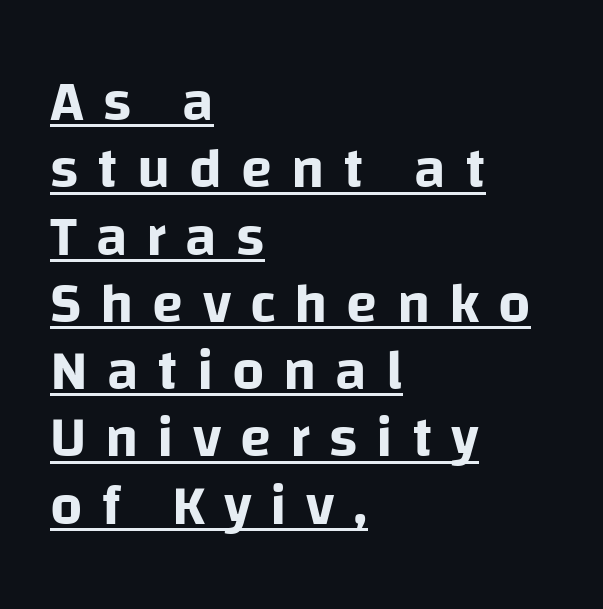
Check where the strokes stop: nothing finishes them off — pure sans. The compositor pushed each line to the left boundary. A continuous stroke trails under the words, as in a hyperlink. You could not count columns in this text — the font is proportionally spaced. The type is letterspaced generously, with wide tracking. It's the straight-up-and-down kind of type.
